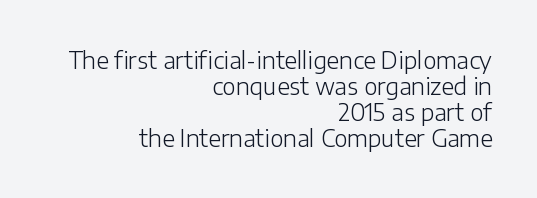
The image shows 23 px text type, upright; set right-aligned, tight line spacing (1.13x), normal letter spacing, not underlined.
